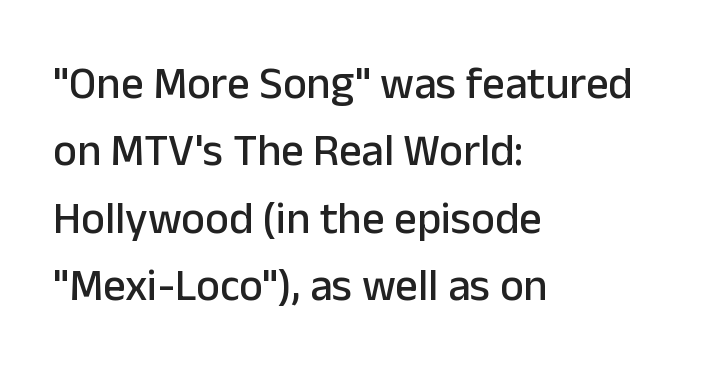
{"serif": "no", "italic": "no", "width": "normal", "stroke_contrast": "low", "x_height": "medium", "monospaced": "no", "underline": "no", "align": "left", "line_spacing": "normal", "line_spacing_ratio": 1.5, "letter_spacing": "normal", "letter_spacing_em": 0.0, "glyph_px": 45}
